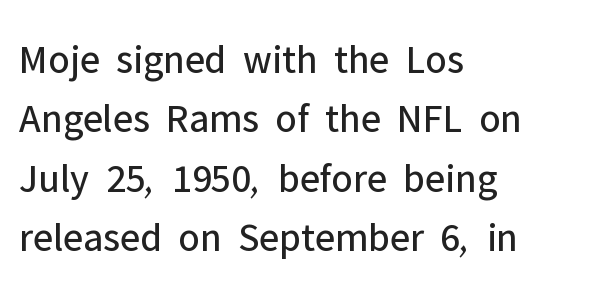
Default kerning and tracking; the words read as compact shapes. The rows are spaced the way most documents space them. The strip under each line holds only bare page. The passage shown is typed in a proportional face where columns would drift.
